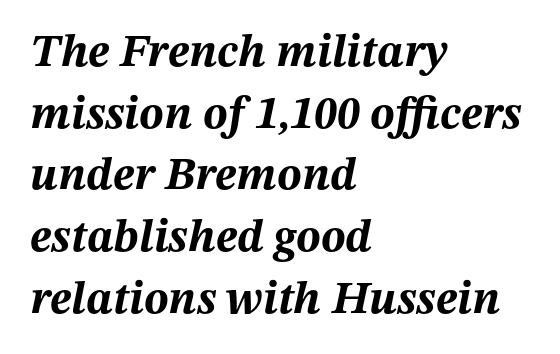
{"italic": "yes", "lean": "right", "slant_degrees": 12, "bold": "yes", "weight": "bold", "width": "normal", "stroke_contrast": "medium", "x_height": "medium", "monospaced": "no", "underline": "no", "align": "left", "line_spacing": "normal", "line_spacing_ratio": 1.34, "letter_spacing": "normal", "letter_spacing_em": 0.0, "glyph_px": 46}
